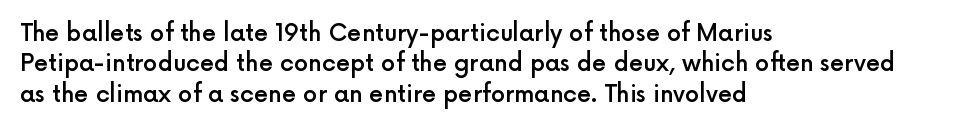
Q: Is the text bold? A: Semi-bold.
Q: Is the text italic (slanted)? A: No, it is upright.
Q: Is the text underlined? A: No.
Q: How is the paragraph aligned? A: Left-aligned.
Q: Is the spacing between letters normal or unusually wide? A: Normal.
Q: Is the spacing between lines tight, normal or loose? A: Normal.
